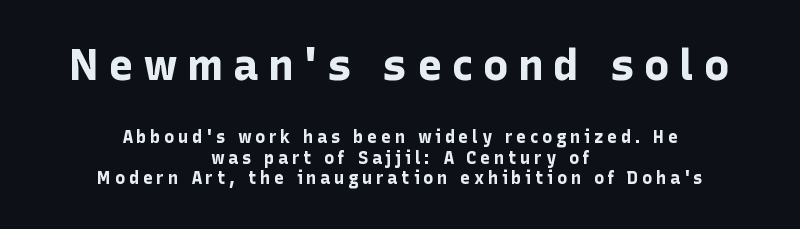
Q: Is the text bold? A: Yes.
Q: Is the text italic (slanted)? A: No, it is upright.
Q: Is the typeface a serif or a sans-serif typeface? A: Sans-serif.
Q: Is the text underlined? A: No.
Q: How is the paragraph aligned? A: Centered.
Q: Is the spacing between letters normal or unusually wide? A: Unusually wide.
Q: Which block of text is set in a larger size, the first (top) or the second (bottom)? A: The first (top) one.
Q: Width (condensed, normal, or wide)? A: Normal.
Q: Stroke contrast? A: Low.
Q: x-height? A: Medium.
Q: Monospaced? A: No.
